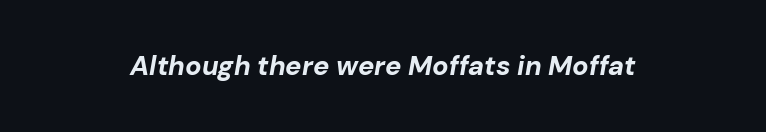
Nobody drew a line under any word here. These lines were composed using italics. This is heavy type, rendered in bold. Letter spacing: default.
